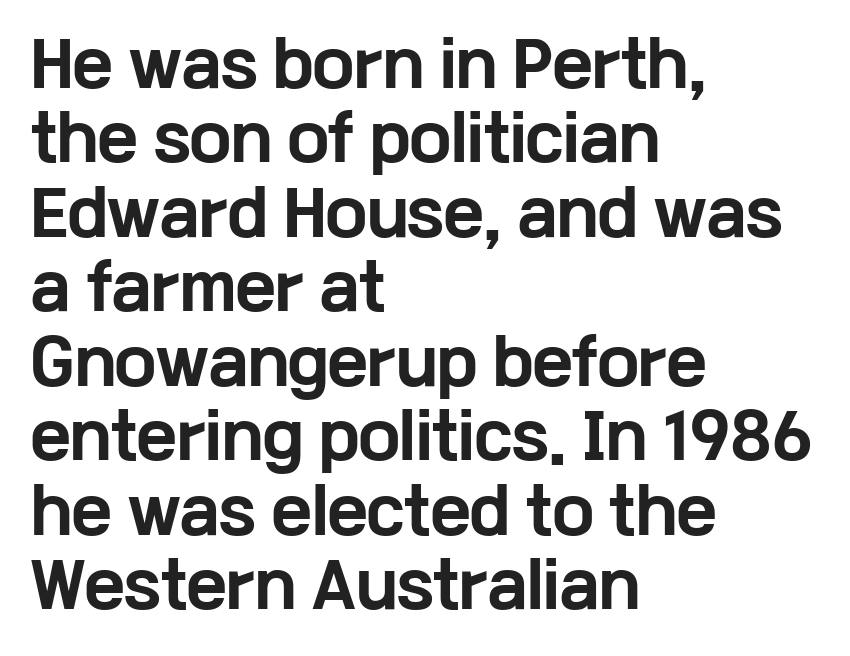
The image shows 61 px bold, wide sans-serif type, upright; set left-aligned, line spacing 1.22x, normal letter spacing, not underlined; low stroke contrast and a medium x-height.
